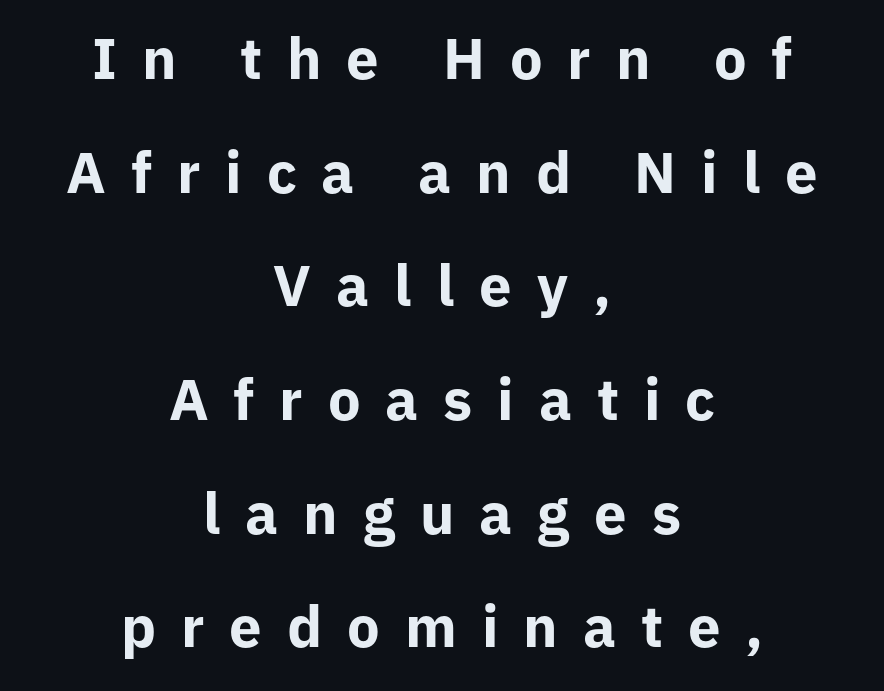
Caption: bold face, heavy strokes. Layout note: lines centered. Type without underlining. Does the type have serifs? No, each stem ends abruptly.
